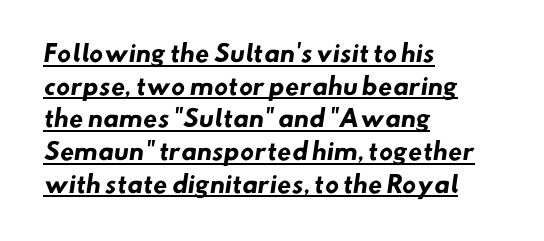
The words here are underlined. The passage shown is emphatically bold. If you measured baseline to baseline, you'd find a middling distance. A classic flush-left, rag-right setting is used for this passage.
